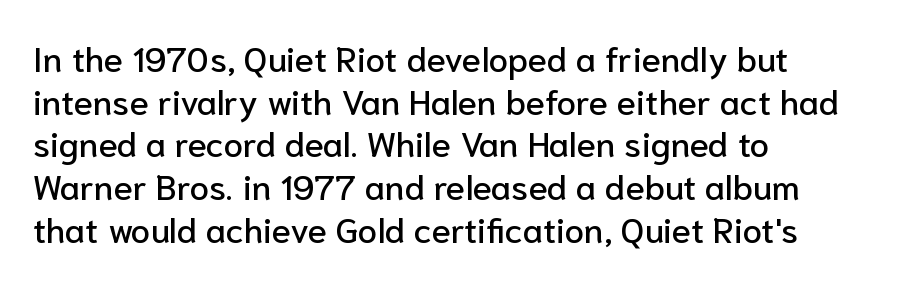
Each letter keeps its own natural width here, so spacing adapts to shape. Notice how the stems are strictly vertical — no italics here. Compared with a centered layout, this one pins lines to the left instead. The string is rendered with underlining switched off.
